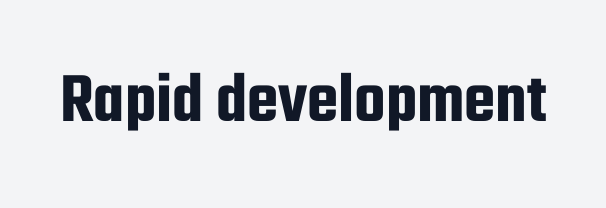
{"serif": "no", "italic": "no", "width": "condensed", "stroke_contrast": "low", "x_height": "medium", "monospaced": "no", "underline": "no", "letter_spacing": "normal", "letter_spacing_em": 0.0, "glyph_px": 72}
